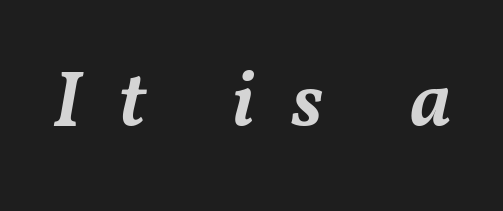
Q: Is the text bold? A: Semi-bold.
Q: Is the text italic (slanted)? A: Yes, it leans right by about 11 degrees.
Q: Is the text underlined? A: No.
Q: Is the spacing between letters normal or unusually wide? A: Unusually wide.
Q: Width (condensed, normal, or wide)? A: Normal.
Q: Stroke contrast? A: Medium.
Q: x-height? A: Medium.
Q: Monospaced? A: No.
